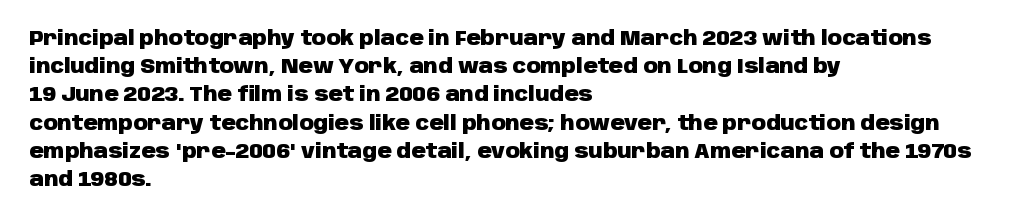
Q: Is the text bold? A: Yes.
Q: Is the text italic (slanted)? A: No, it is upright.
Q: Is the text underlined? A: No.
Q: How is the paragraph aligned? A: Left-aligned.
Q: Is the spacing between letters normal or unusually wide? A: Normal.
Q: Is the spacing between lines tight, normal or loose? A: Normal.
